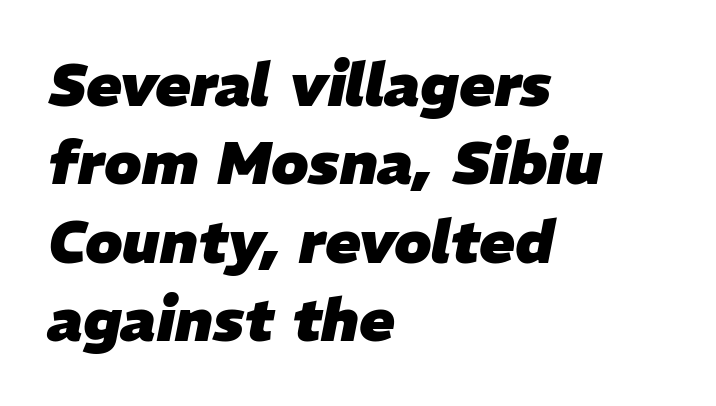
The image shows 59 px heavy type, italic (leaning right); set left-aligned, normal line spacing (1.33x), normal letter spacing, not underlined; low stroke contrast and a medium x-height.
